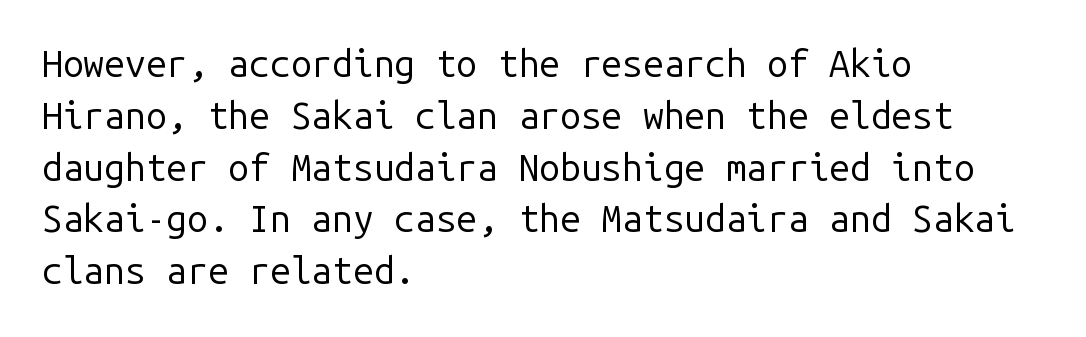
The image shows 37 px regular-weight sans-serif type, upright, monospaced; set left-aligned, normal line spacing (1.4x), normal letter spacing, not underlined; low stroke contrast and a medium x-height.
